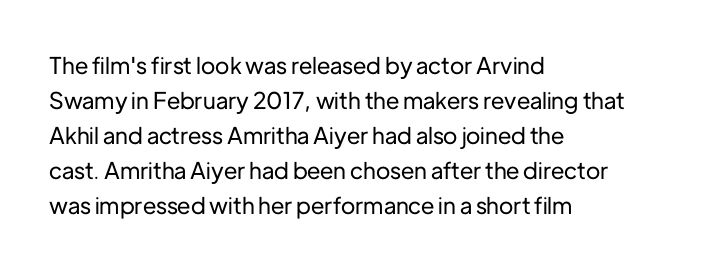
Q: Is the text italic (slanted)? A: No, it is upright.
Q: Is the text underlined? A: No.
Q: How is the paragraph aligned? A: Left-aligned.
Q: Is the spacing between letters normal or unusually wide? A: Normal.
Q: Is the spacing between lines tight, normal or loose? A: Normal.
